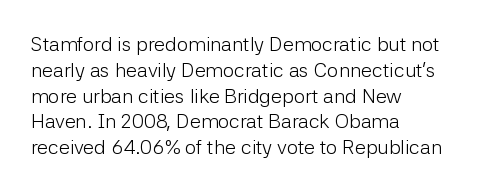
Q: Is the text bold? A: No.
Q: Is the text italic (slanted)? A: No, it is upright.
Q: Is the text underlined? A: No.
Q: How is the paragraph aligned? A: Left-aligned.
Q: Is the spacing between letters normal or unusually wide? A: Normal.
Q: Is the spacing between lines tight, normal or loose? A: Normal.
